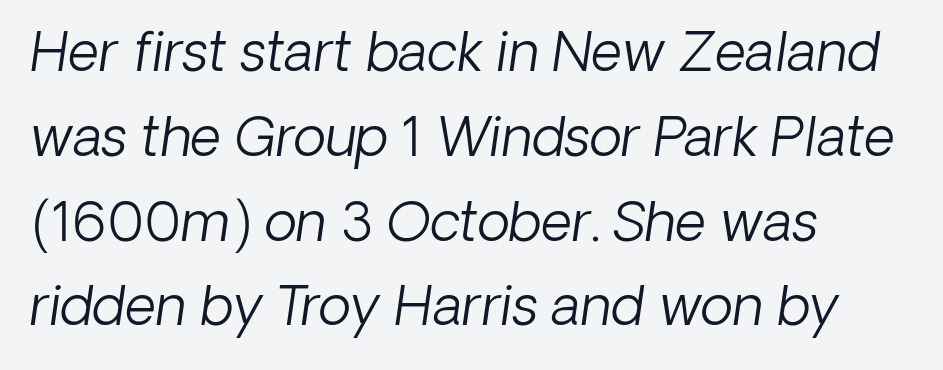
The image shows 54 px light type, italic (leaning right); set left-aligned, normal line spacing (1.57x), normal letter spacing, not underlined; low stroke contrast and a medium x-height.
